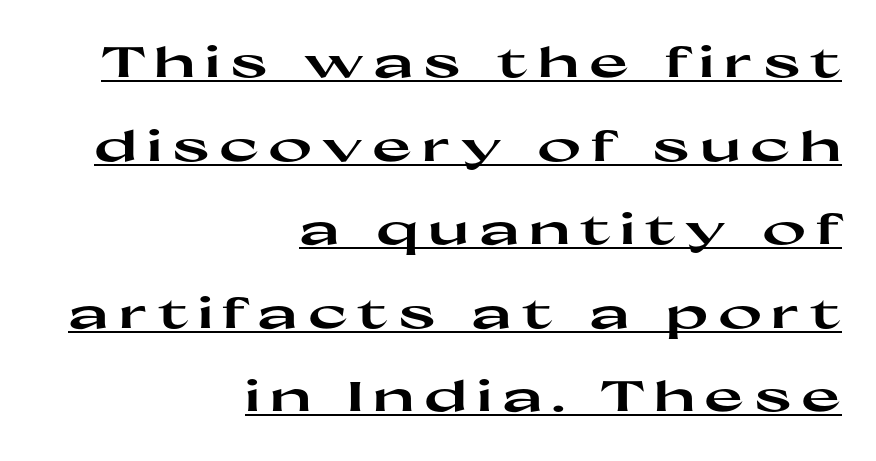
Each line of the rendering has a horizontal stroke beneath the glyphs. In terms of posture, this sample is upright. Is there much room between lines? Yes — plenty of vertical air separates them. Thick stems and heavy bowls — unmistakably bold. Proportional: the letters do not fall into vertical columns. Line endings align vertically; line beginnings do not.
